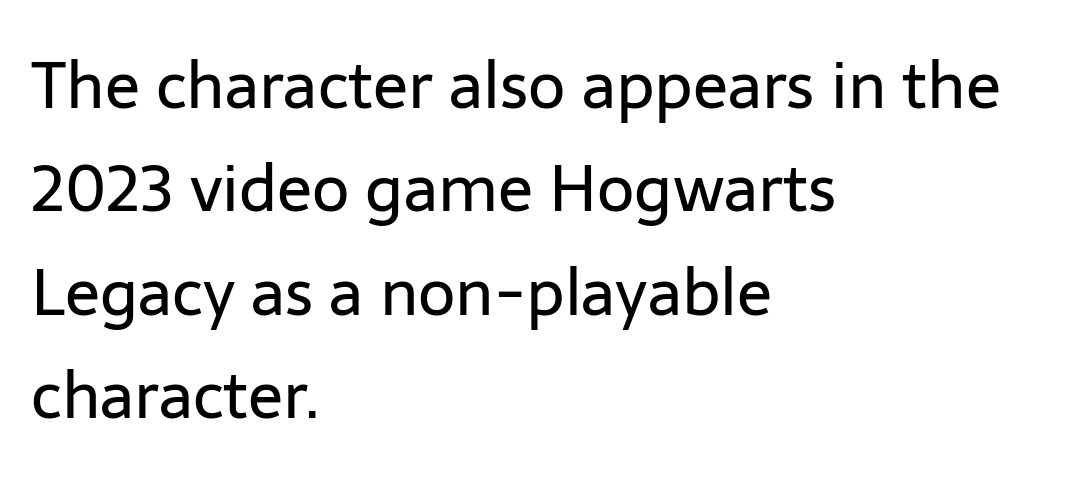
The passage shown is typed in a proportional face where columns would drift. The letters stand straight up with perfectly vertical stems. Heft: none added — not bold. The compositor pushed each line to the left boundary. Quick note: interline space is typical.
